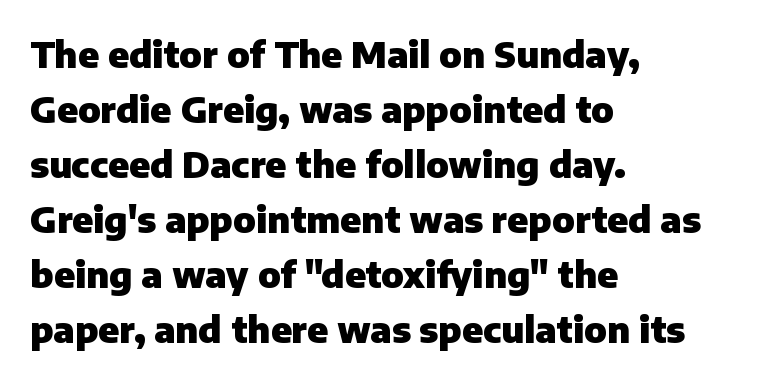
Q: Is the text bold? A: Yes.
Q: Is the text italic (slanted)? A: No, it is upright.
Q: Is the typeface a serif or a sans-serif typeface? A: Sans-serif.
Q: Is the text underlined? A: No.
Q: How is the paragraph aligned? A: Left-aligned.
Q: Is the spacing between letters normal or unusually wide? A: Normal.
Q: Is the spacing between lines tight, normal or loose? A: Normal.
Q: Width (condensed, normal, or wide)? A: Normal.
Q: Stroke contrast? A: Low.
Q: x-height? A: Medium.
Q: Monospaced? A: No.
